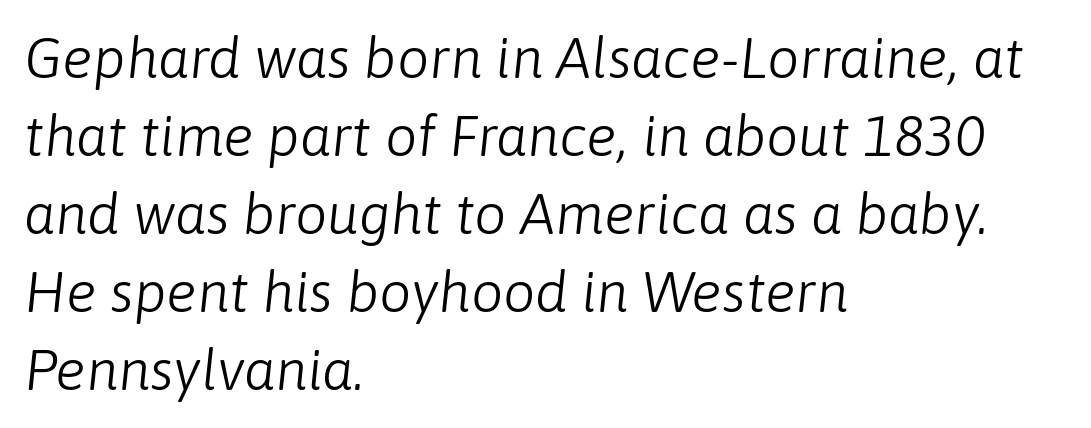
Q: Is the text bold? A: No.
Q: Is the text italic (slanted)? A: Yes, it leans right by about 6 degrees.
Q: Is the text underlined? A: No.
Q: How is the paragraph aligned? A: Left-aligned.
Q: Is the spacing between letters normal or unusually wide? A: Normal.
Q: Is the spacing between lines tight, normal or loose? A: Normal.
Q: Width (condensed, normal, or wide)? A: Normal.
Q: Stroke contrast? A: Low.
Q: x-height? A: Medium.
Q: Monospaced? A: No.
